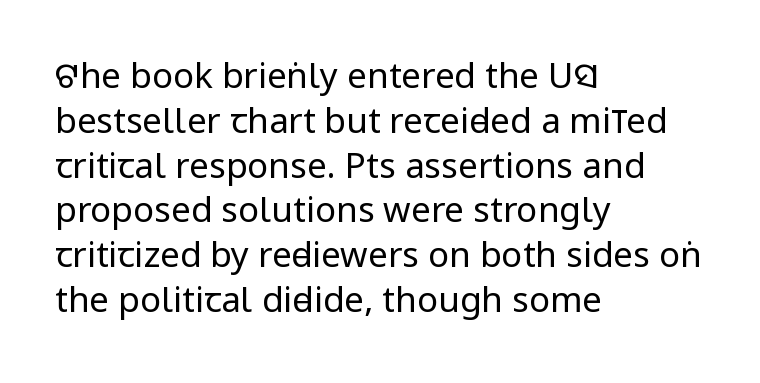
Q: Is the text bold? A: No.
Q: Is the text italic (slanted)? A: No, it is upright.
Q: Is the typeface a serif or a sans-serif typeface? A: Sans-serif.
Q: Is the text underlined? A: No.
Q: How is the paragraph aligned? A: Left-aligned.
Q: Is the spacing between letters normal or unusually wide? A: Normal.
Q: Is the spacing between lines tight, normal or loose? A: Normal.
Q: Width (condensed, normal, or wide)? A: Condensed.
Q: Stroke contrast? A: Low.
Q: x-height? A: Large.
Q: Monospaced? A: No.
